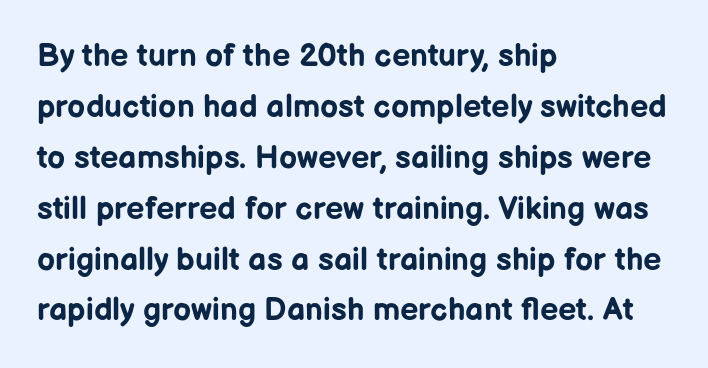
Each new line begins a customary step beneath the previous one. Serifs: no, the terminals of the letterforms are clean. Character widths vary here, with narrow letters taking less room than wide ones. Italic? Not at all — the glyphs are vertical.
